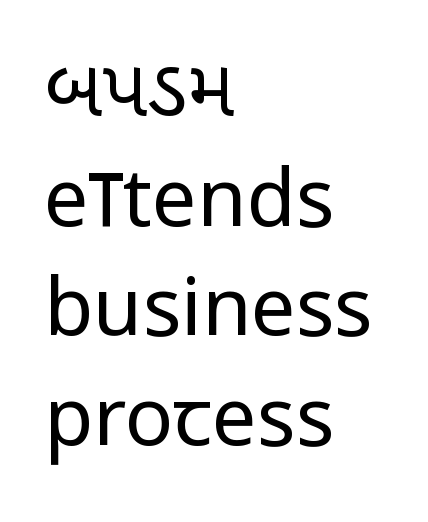
Leading matches the norm, producing a regular column. Horizontally, the lines are justified to the leading edge only. It's the straight-up-and-down kind of type. Any mark beneath the type? The region is blank. The face used here is a sans, in the tradition of grotesques and geometrics.
